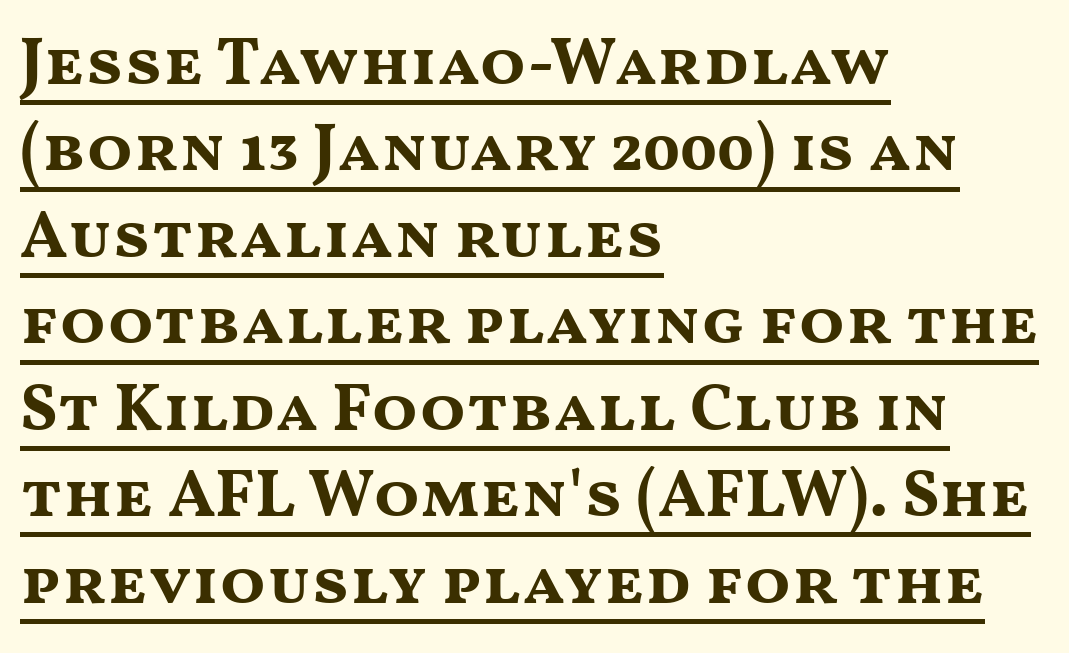
{"serif": "no", "italic": "no", "bold": "yes", "weight": "bold", "width": "wide", "stroke_contrast": "medium", "x_height": "medium", "monospaced": "no", "underline": "yes", "align": "left", "line_spacing": "normal", "line_spacing_ratio": 1.29, "letter_spacing": "normal", "letter_spacing_em": 0.0, "glyph_px": 67}
